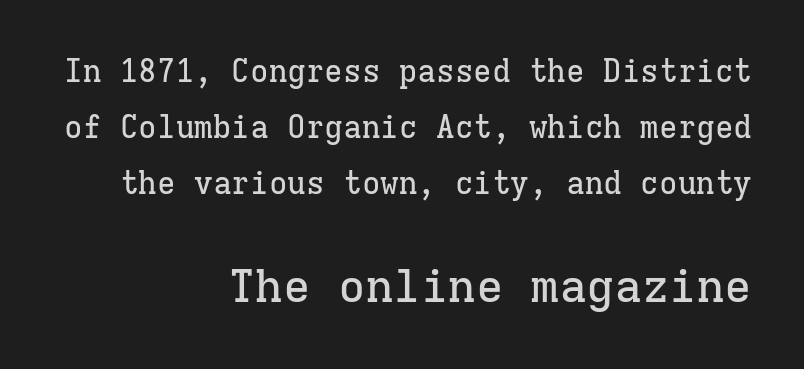
The image shows 46 px serif type, upright, monospaced; set right-aligned, line spacing 1.81x, normal letter spacing, not underlined; the second (bottom) block is 1.48x larger; low stroke contrast and a medium x-height.
